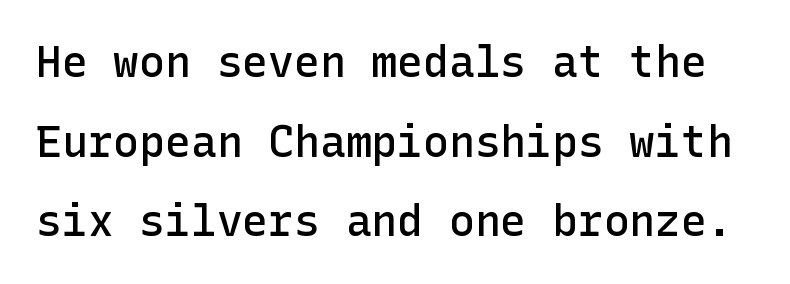
The image shows 43 px semibold sans-serif type, upright; set line spacing 1.85x, normal letter spacing, not underlined; low stroke contrast and a medium x-height.
